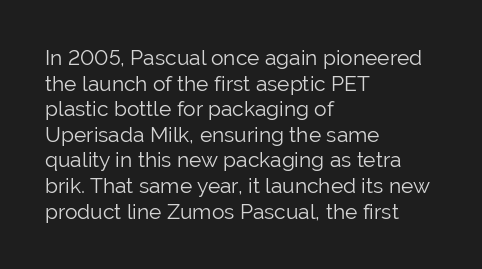
{"italic": "no", "bold": "no", "underline": "no", "align": "left", "line_spacing_ratio": 1.22, "letter_spacing": "normal", "letter_spacing_em": 0.0, "glyph_px": 21}
